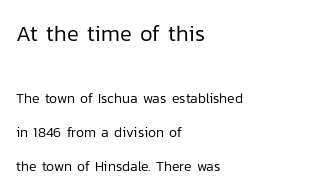
Q: Is the text bold? A: No.
Q: Is the text italic (slanted)? A: No, it is upright.
Q: Is the text underlined? A: No.
Q: How is the paragraph aligned? A: Left-aligned.
Q: Is the spacing between letters normal or unusually wide? A: Normal.
Q: Is the spacing between lines tight, normal or loose? A: Loose.
Q: Which block of text is set in a larger size, the first (top) or the second (bottom)? A: The first (top) one.
